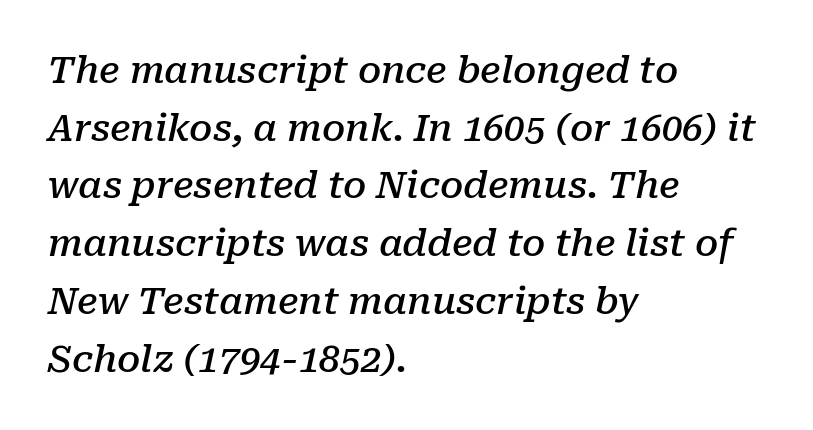
Q: Is the text bold? A: Semi-bold.
Q: Is the text italic (slanted)? A: Yes, it leans right by about 10 degrees.
Q: Is the typeface a serif or a sans-serif typeface? A: Serif.
Q: Is the text underlined? A: No.
Q: How is the paragraph aligned? A: Left-aligned.
Q: Is the spacing between letters normal or unusually wide? A: Normal.
Q: Is the spacing between lines tight, normal or loose? A: Normal.
Q: Width (condensed, normal, or wide)? A: Normal.
Q: Stroke contrast? A: Low.
Q: x-height? A: Medium.
Q: Monospaced? A: No.
